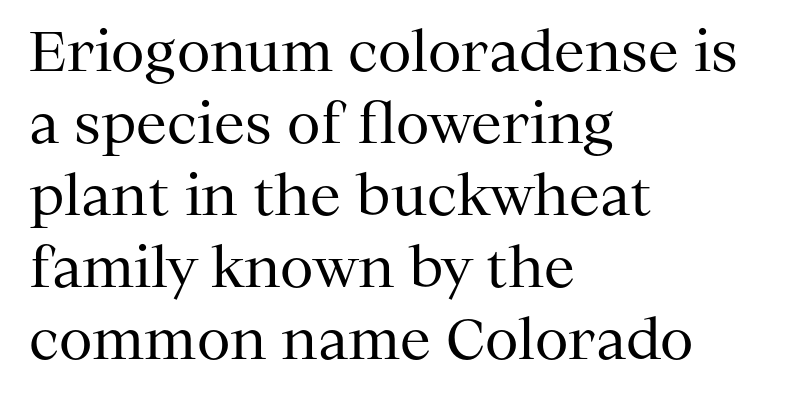
One glance says typical: line gaps are just what's usual. Compared with typical body copy, the letter spacing here is the same. Regarding serifs, this sample has them. Quick note: underline off. Tall strokes in this sample are plumb rather than angled. Think of a printed novel: that variable character pitch is what you see here.
